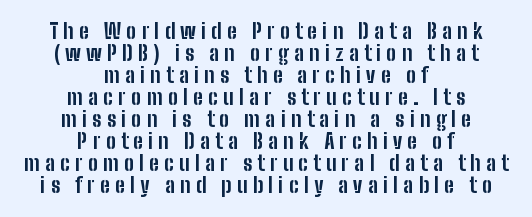
Q: Is the text bold? A: Yes.
Q: Is the text italic (slanted)? A: No, it is upright.
Q: Is the text underlined? A: No.
Q: How is the paragraph aligned? A: Centered.
Q: Is the spacing between letters normal or unusually wide? A: Unusually wide.
Q: Is the spacing between lines tight, normal or loose? A: Tight.
